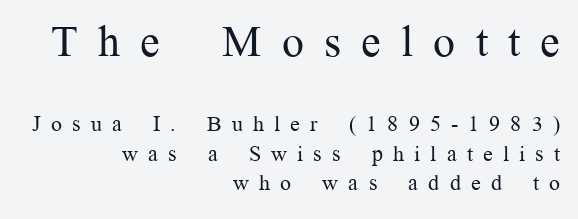
Q: Is the text bold? A: No.
Q: Is the text italic (slanted)? A: No, it is upright.
Q: Is the typeface a serif or a sans-serif typeface? A: Serif.
Q: Is the text underlined? A: No.
Q: How is the paragraph aligned? A: Right-aligned.
Q: Is the spacing between letters normal or unusually wide? A: Unusually wide.
Q: Is the spacing between lines tight, normal or loose? A: Normal.
Q: Which block of text is set in a larger size, the first (top) or the second (bottom)? A: The first (top) one.
Q: Width (condensed, normal, or wide)? A: Normal.
Q: Stroke contrast? A: Medium.
Q: x-height? A: Medium.
Q: Monospaced? A: No.
